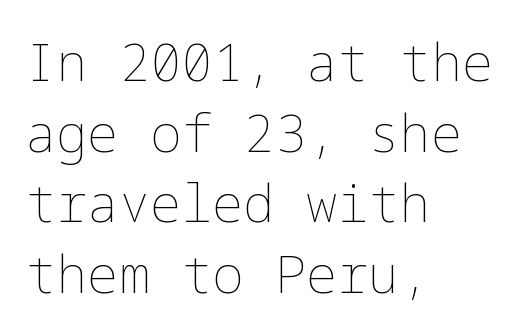
The image shows 52 px thin type, upright; set left-aligned, normal line spacing (1.36x), normal letter spacing, not underlined; low stroke contrast and a medium x-height.
